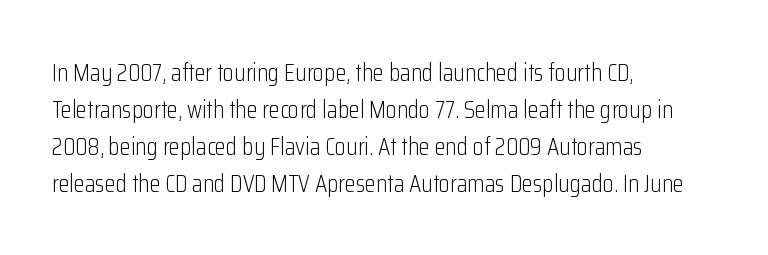
{"italic": "no", "bold": "no", "underline": "no", "align": "left", "line_spacing": "normal", "line_spacing_ratio": 1.48, "letter_spacing": "normal", "letter_spacing_em": 0.0, "glyph_px": 25}
